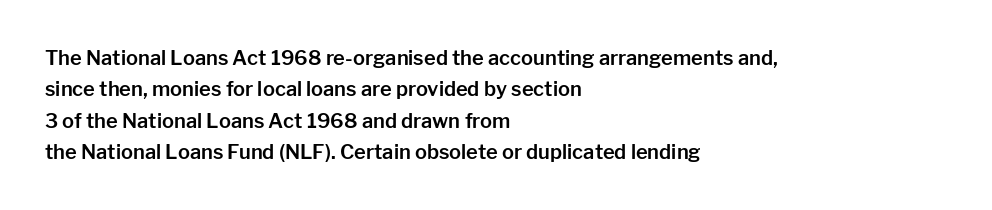
{"italic": "no", "underline": "no", "align": "left", "line_spacing": "normal", "line_spacing_ratio": 1.57, "letter_spacing": "normal", "letter_spacing_em": 0.0, "glyph_px": 20}
